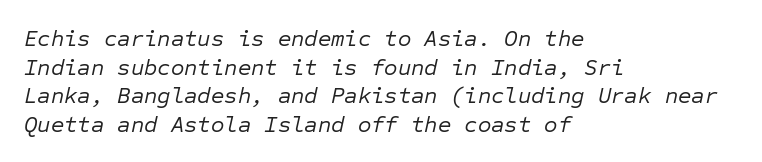
The ragged edge is on the right, which tells us the setting is flush left. Honestly, the letter spacing is just normal — you wouldn't notice it. The lettering tilts uniformly, giving the passage an italic look. A quiet, ordinary-to-light weight characterises the typeface. Anything drawn beneath the words? Only blank space.
